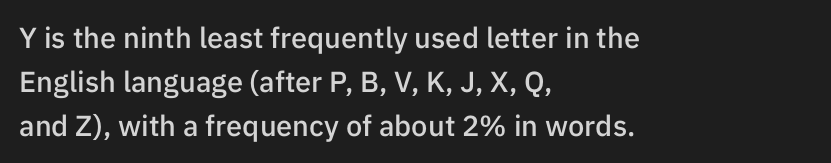
{"serif": "no", "italic": "no", "bold": "semi", "weight": "semibold", "width": "normal", "stroke_contrast": "low", "x_height": "medium", "monospaced": "no", "underline": "no", "align": "left", "line_spacing": "normal", "line_spacing_ratio": 1.52, "letter_spacing": "normal", "letter_spacing_em": 0.0, "glyph_px": 29}
